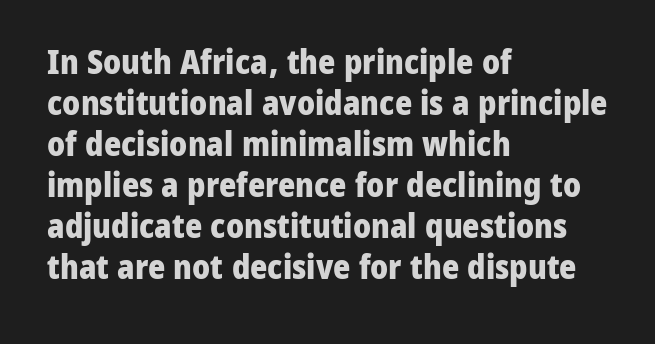
The image shows 33 px heavy sans-serif type, upright; set left-aligned, line spacing 1.24x, normal letter spacing, not underlined; low stroke contrast and a medium x-height.
